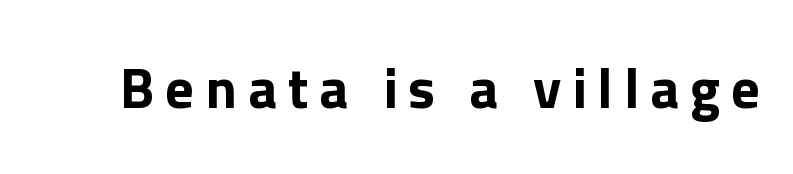
You could not count columns in this text — the font is proportionally spaced. The axis of the letterforms is exactly vertical. The typeface chosen for these lines omits serifs. A clean baseline with only descenders dipping below it.
